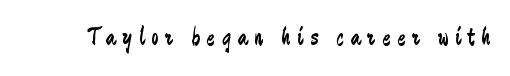
Tracking value appears strongly positive — letters spread wide. The typesetting does not lean heavy: it is not bold. The area under the type is left untouched.
